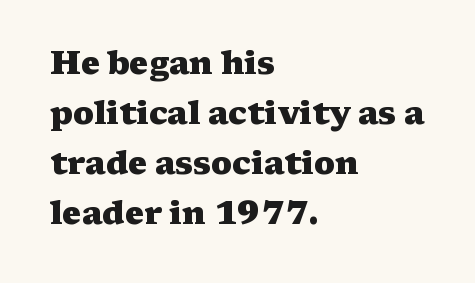
The image shows 32 px heavy, wide serif type, upright; set left-aligned, normal line spacing (1.56x), normal letter spacing, not underlined; medium stroke contrast and a medium x-height.
